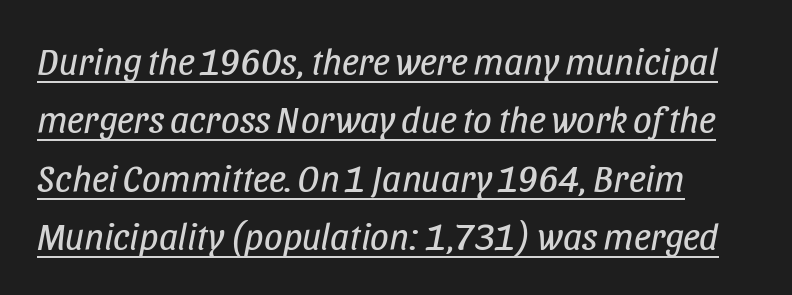
Q: Is the text bold? A: No.
Q: Is the text italic (slanted)? A: Yes, it leans right by about 11 degrees.
Q: Is the text underlined? A: Yes.
Q: Is the spacing between letters normal or unusually wide? A: Normal.
Q: Is the spacing between lines tight, normal or loose? A: Normal.
Q: Width (condensed, normal, or wide)? A: Condensed.
Q: Stroke contrast? A: Low.
Q: x-height? A: Large.
Q: Monospaced? A: No.
